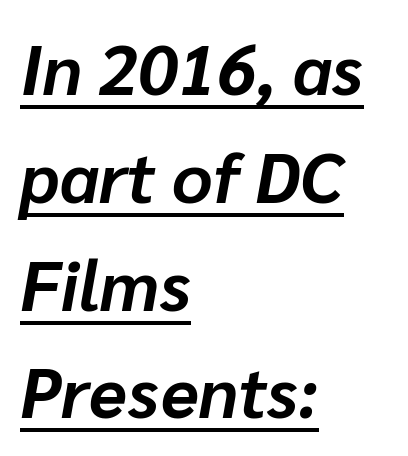
{"italic": "yes", "lean": "right", "slant_degrees": 10, "bold": "yes", "weight": "bold", "width": "normal", "stroke_contrast": "low", "x_height": "medium", "monospaced": "no", "underline": "yes", "align": "left", "line_spacing": "normal", "line_spacing_ratio": 1.54, "letter_spacing": "normal", "letter_spacing_em": 0.0, "glyph_px": 70}
